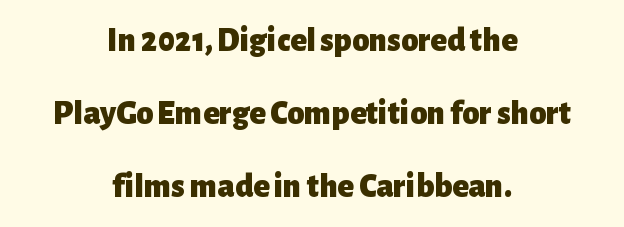
The image shows 34 px heavy sans-serif type, upright; set centered, loose line spacing (2.14x), normal letter spacing, not underlined; low stroke contrast and a medium x-height.
